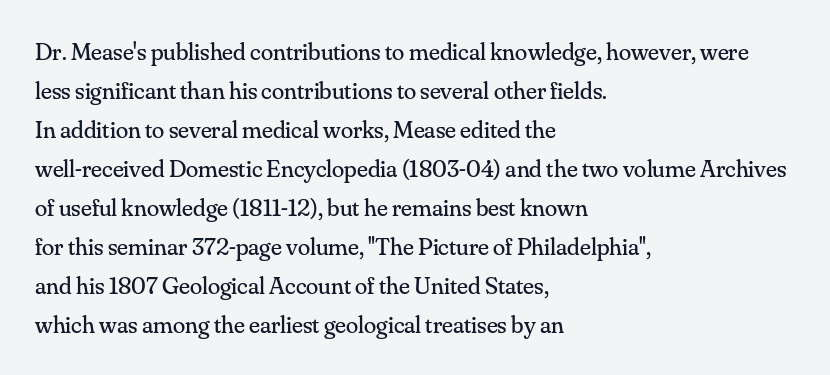
The image shows 25 px text type, upright; set left-aligned, normal line spacing (1.56x), normal letter spacing, not underlined.
